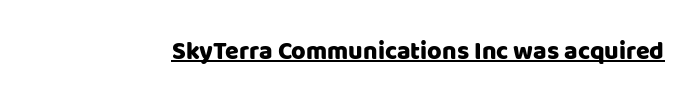
You can tell it's not italic because the verticals are truly vertical. Honestly, the letter spacing is just normal — you wouldn't notice it. Students, observe the line beneath the letters — that is underlining.
